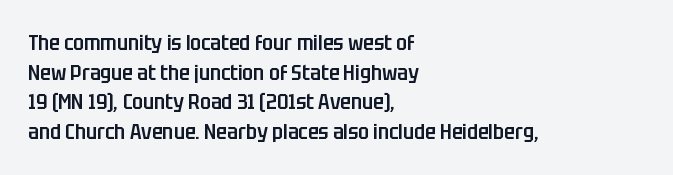
Q: Is the text bold? A: Semi-bold.
Q: Is the text italic (slanted)? A: No, it is upright.
Q: Is the text underlined? A: No.
Q: How is the paragraph aligned? A: Left-aligned.
Q: Is the spacing between letters normal or unusually wide? A: Normal.
Q: Is the spacing between lines tight, normal or loose? A: Normal.
